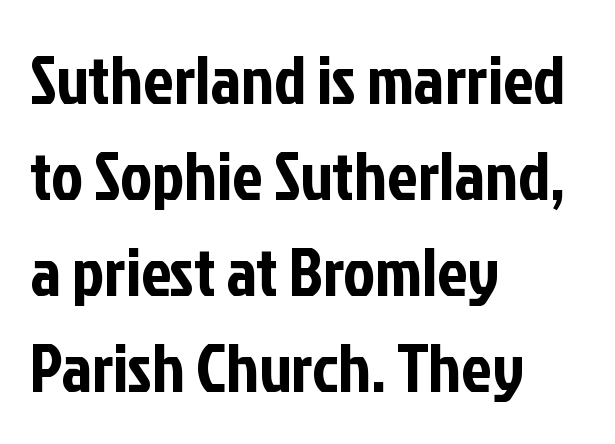
The image shows 68 px condensed sans-serif type, upright; set left-aligned, normal line spacing (1.41x), normal letter spacing, not underlined; low stroke contrast and a medium x-height.
